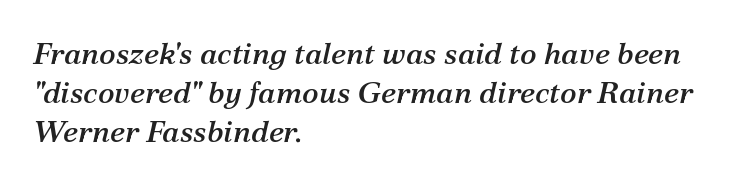
Q: Is the text italic (slanted)? A: Yes, it leans right by about 12 degrees.
Q: Is the typeface a serif or a sans-serif typeface? A: Serif.
Q: Is the text underlined? A: No.
Q: How is the paragraph aligned? A: Left-aligned.
Q: Is the spacing between letters normal or unusually wide? A: Normal.
Q: Is the spacing between lines tight, normal or loose? A: Normal.
Q: Width (condensed, normal, or wide)? A: Normal.
Q: Stroke contrast? A: Medium.
Q: x-height? A: Medium.
Q: Monospaced? A: No.
